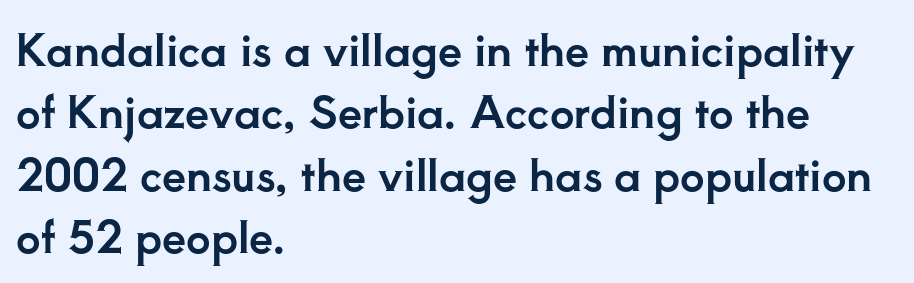
{"serif": "yes", "italic": "no", "width": "normal", "stroke_contrast": "low", "x_height": "small", "monospaced": "no", "underline": "no", "align": "left", "line_spacing": "normal", "line_spacing_ratio": 1.45, "letter_spacing": "normal", "letter_spacing_em": 0.0, "glyph_px": 43}
